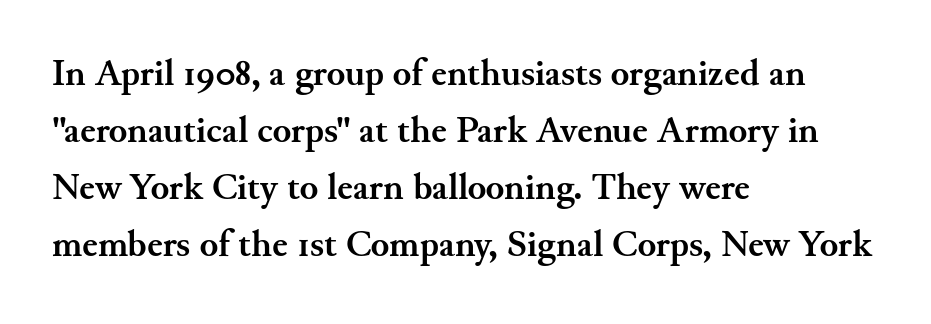
The image shows 38 px semibold serif type, upright; set left-aligned, normal line spacing (1.5x), normal letter spacing, not underlined; medium stroke contrast and a small x-height.
